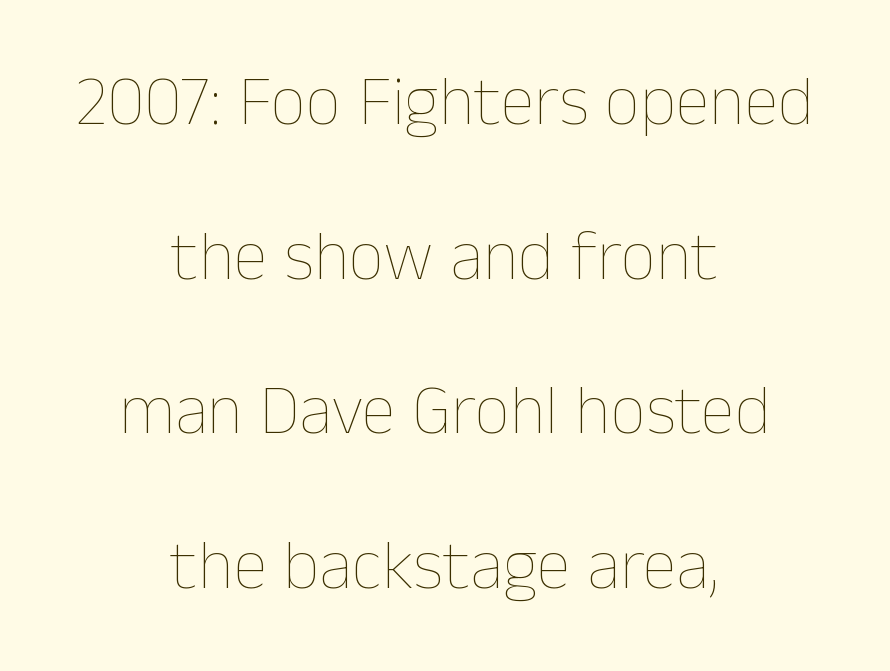
The image shows 70 px thin type, upright; set centered, loose line spacing (2.21x), normal letter spacing, not underlined; low stroke contrast and a medium x-height.
